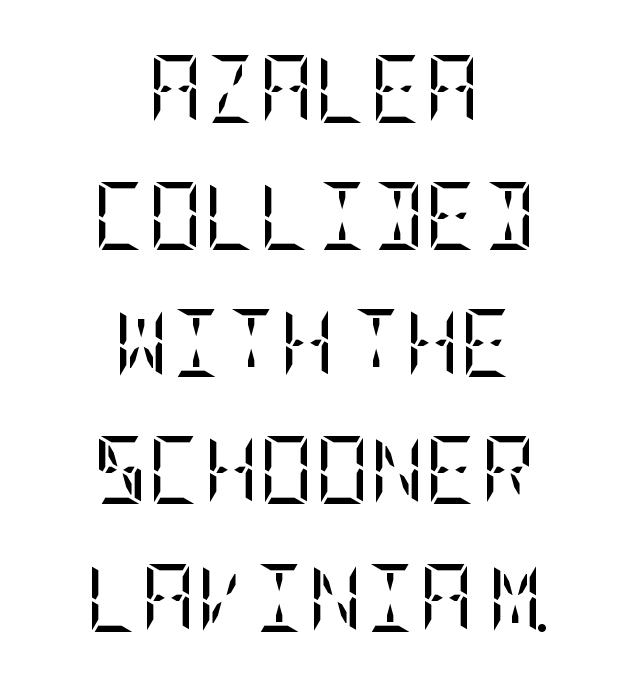
Q: Is the text bold? A: No.
Q: Is the text italic (slanted)? A: No, it is upright.
Q: Is the typeface a serif or a sans-serif typeface? A: Serif.
Q: Is the text underlined? A: No.
Q: How is the paragraph aligned? A: Centered.
Q: Is the spacing between letters normal or unusually wide? A: Normal.
Q: Width (condensed, normal, or wide)? A: Condensed.
Q: Stroke contrast? A: Low.
Q: x-height? A: Large.
